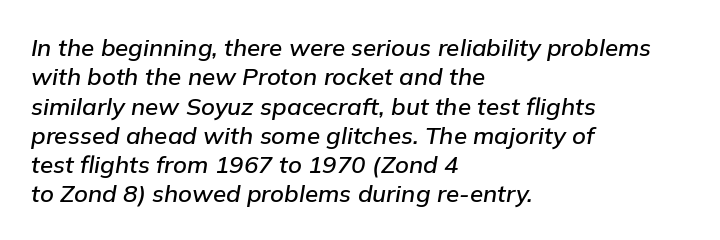
Q: Is the text italic (slanted)? A: Yes, it leans right by about 9 degrees.
Q: Is the text underlined? A: No.
Q: How is the paragraph aligned? A: Left-aligned.
Q: Is the spacing between letters normal or unusually wide? A: Normal.
